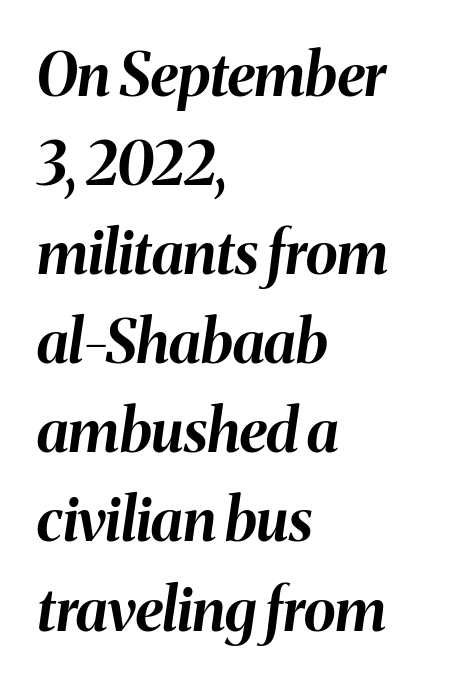
{"italic": "yes", "lean": "right", "slant_degrees": 8, "bold": "yes", "weight": "bold", "width": "normal", "stroke_contrast": "medium", "x_height": "medium", "monospaced": "no", "underline": "no", "align": "left", "line_spacing": "normal", "line_spacing_ratio": 1.51, "letter_spacing": "normal", "letter_spacing_em": 0.0, "glyph_px": 59}
